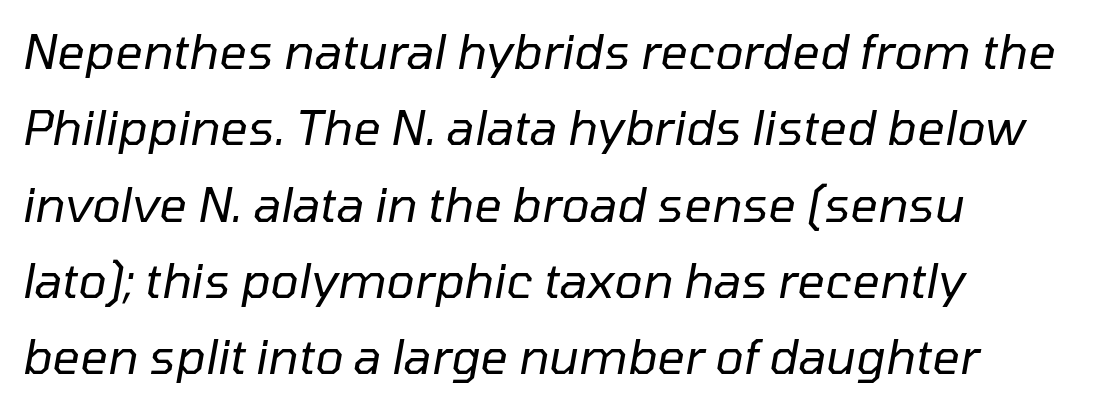
The rendering anchors every line to the left-hand side. Varying glyph widths throughout — classic text-font behaviour. The axis of the letterforms is tilted away from vertical. Rule under the text: the space is simply empty.
